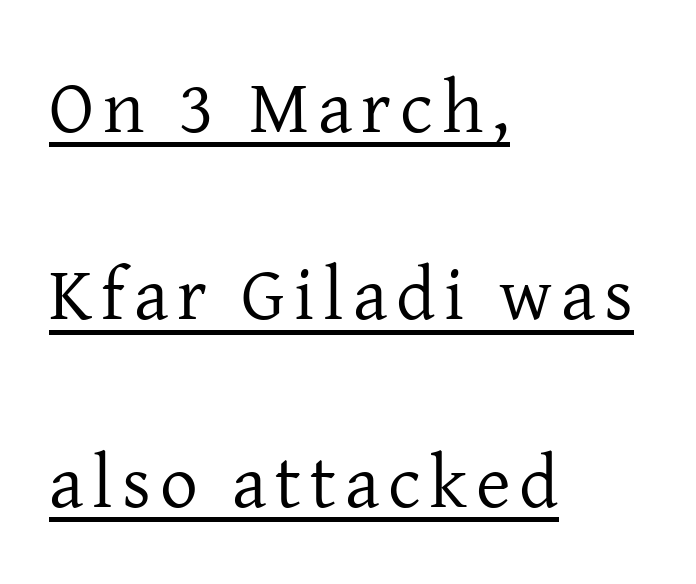
Q: Is the text bold? A: No.
Q: Is the text italic (slanted)? A: No, it is upright.
Q: Is the typeface a serif or a sans-serif typeface? A: Serif.
Q: Is the text underlined? A: Yes.
Q: How is the paragraph aligned? A: Left-aligned.
Q: Is the spacing between lines tight, normal or loose? A: Loose.
Q: Width (condensed, normal, or wide)? A: Normal.
Q: Stroke contrast? A: Low.
Q: x-height? A: Medium.
Q: Monospaced? A: No.
